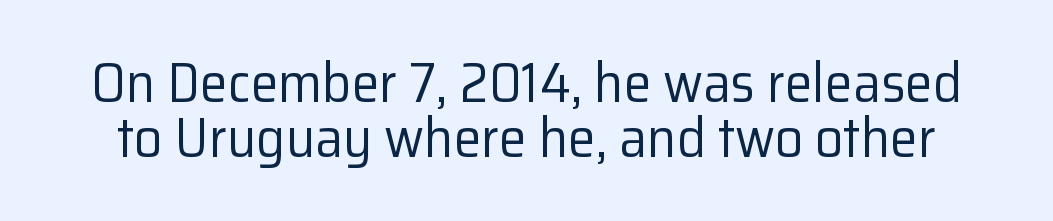
{"serif": "no", "italic": "no", "bold": "no", "weight": "regular", "width": "normal", "stroke_contrast": "low", "x_height": "medium", "monospaced": "no", "underline": "no", "line_spacing": "tight", "line_spacing_ratio": 0.99, "letter_spacing": "normal", "letter_spacing_em": 0.0, "glyph_px": 56}
